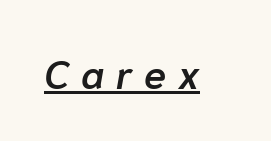
The image shows 40 px semibold type, italic (leaning right); set unusually wide letter spacing (+0.29 em), underlined; low stroke contrast and a medium x-height.
